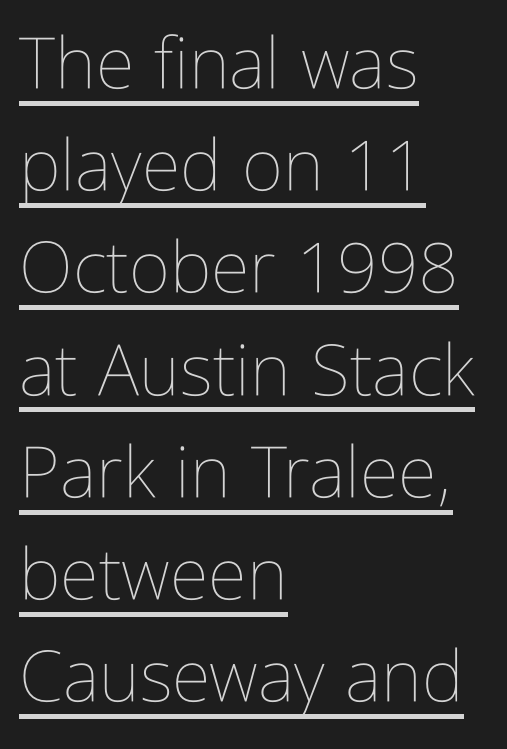
Upright lettering throughout. Caption: lettering with a line underneath. In CSS terms this would be text-align: left. Regular leading. Spacing between characters is what you'd get straight out of the box. Think standard paragraph weight, or any step lighter than that.
